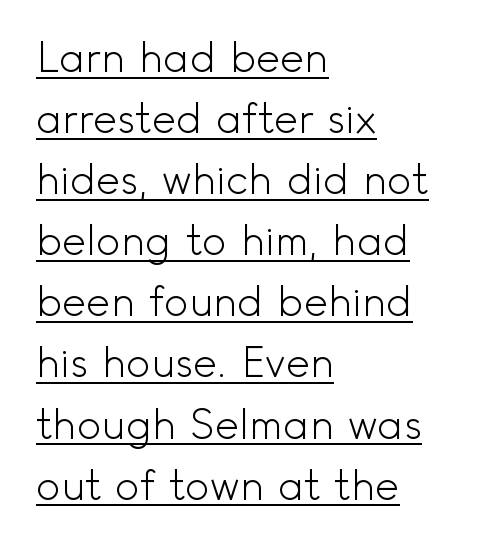
{"serif": "no", "italic": "no", "bold": "no", "weight": "light", "width": "normal", "x_height": "small", "monospaced": "no", "underline": "yes", "align": "left", "line_spacing": "normal", "line_spacing_ratio": 1.49, "letter_spacing": "normal", "letter_spacing_em": 0.0, "glyph_px": 41}
